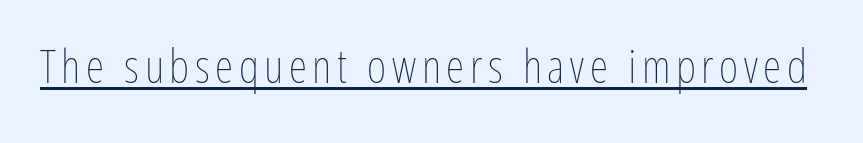
The image shows 47 px thin, condensed type, upright; set underlined; low stroke contrast and a medium x-height.
